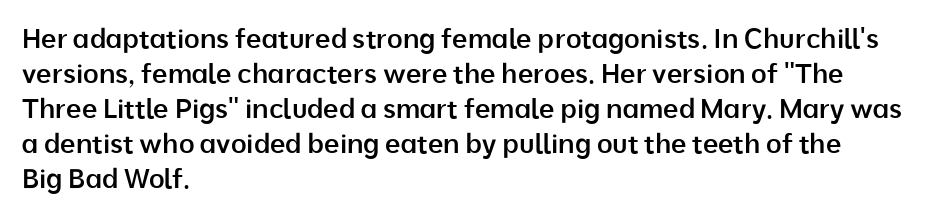
Q: Is the text bold? A: Semi-bold.
Q: Is the text italic (slanted)? A: No, it is upright.
Q: Is the text underlined? A: No.
Q: How is the paragraph aligned? A: Left-aligned.
Q: Is the spacing between letters normal or unusually wide? A: Normal.
Q: Is the spacing between lines tight, normal or loose? A: Normal.
